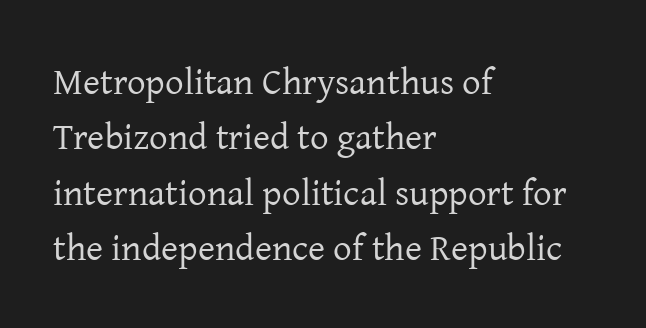
{"serif": "yes", "italic": "no", "bold": "no", "weight": "regular", "width": "normal", "stroke_contrast": "low", "x_height": "medium", "monospaced": "no", "underline": "no", "align": "left", "line_spacing": "normal", "line_spacing_ratio": 1.5, "letter_spacing": "normal", "letter_spacing_em": 0.0, "glyph_px": 37}
